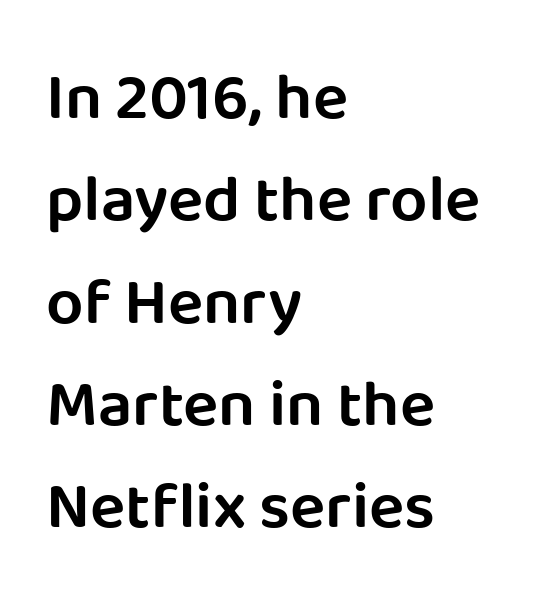
Q: Is the text bold? A: Semi-bold.
Q: Is the text italic (slanted)? A: No, it is upright.
Q: Is the typeface a serif or a sans-serif typeface? A: Sans-serif.
Q: Is the text underlined? A: No.
Q: How is the paragraph aligned? A: Left-aligned.
Q: Is the spacing between letters normal or unusually wide? A: Normal.
Q: Is the spacing between lines tight, normal or loose? A: Normal.
Q: Width (condensed, normal, or wide)? A: Normal.
Q: Stroke contrast? A: Low.
Q: x-height? A: Large.
Q: Monospaced? A: No.
